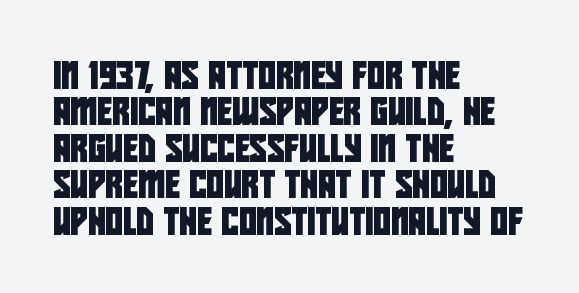
The image shows 27 px text type; set left-aligned, normal line spacing (1.35x), normal letter spacing, not underlined.
